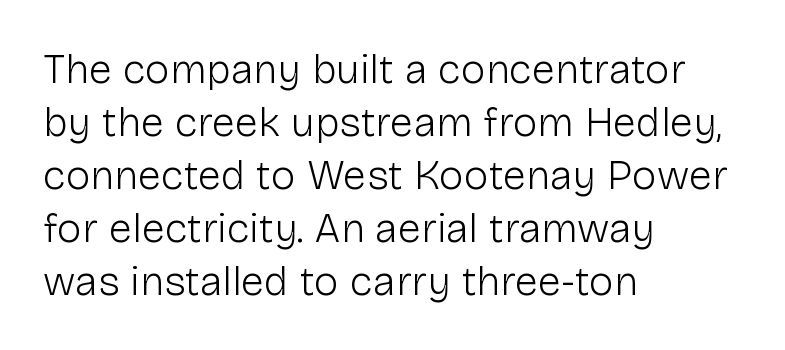
Weight: regular or lighter. Observe the absence of serifs on each vertical stroke in this sample. Observe the ordinary spacing: letters are neighbours, not strangers. You could not count columns in this text — the font is proportionally spaced.
